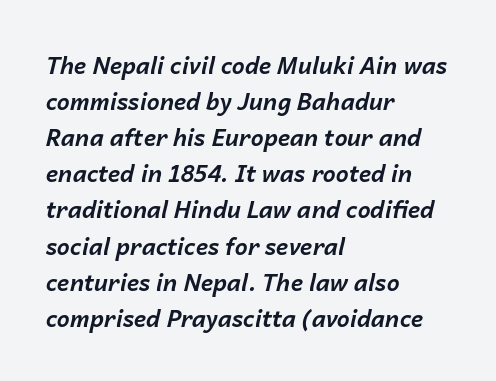
Q: Is the text bold? A: Yes.
Q: Is the text italic (slanted)? A: Yes, it leans right by about 14 degrees.
Q: Is the text underlined? A: No.
Q: How is the paragraph aligned? A: Left-aligned.
Q: Is the spacing between letters normal or unusually wide? A: Normal.
Q: Is the spacing between lines tight, normal or loose? A: Normal.
